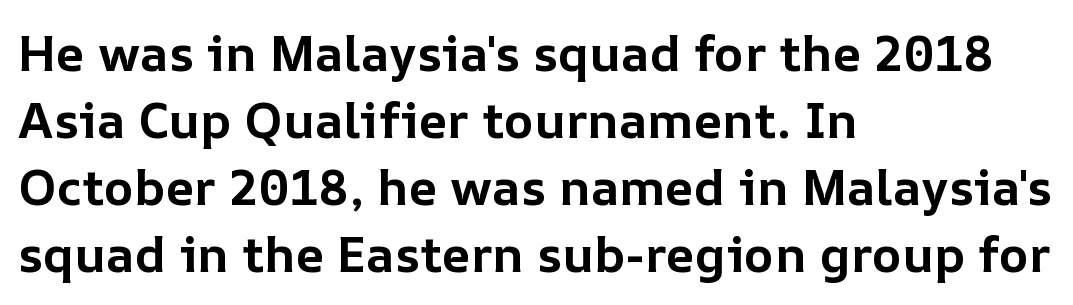
The image shows 50 px bold type, upright; set left-aligned, normal line spacing (1.34x), normal letter spacing, not underlined; low stroke contrast and a medium x-height.
